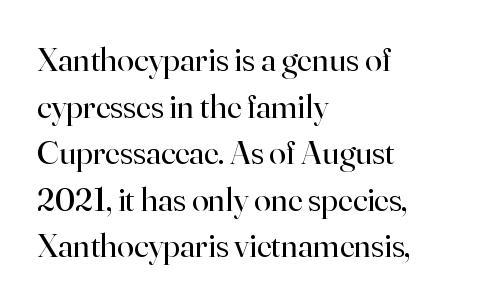
No italicization has been applied; the sample stays upright. Each letter keeps its own natural width here, so spacing adapts to shape. This rendering leaves character spacing at its baseline value. Horizontal bands of white between lines are of average thickness.
